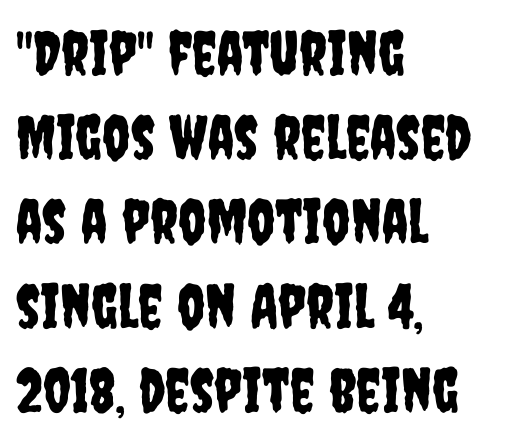
The image shows 61 px condensed sans-serif type, upright; set left-aligned, normal line spacing (1.38x), normal letter spacing, not underlined; low stroke contrast and a large x-height.
